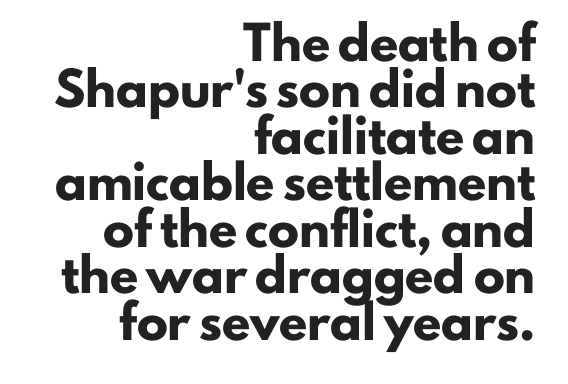
Serifs: no, the terminals of the letterforms are clean. No extra tracking has been applied to these lines. Teacher's note: observe the even right margin — that is flush-right alignment. This sample has the flowing, uneven cadence of proportional lettering.
